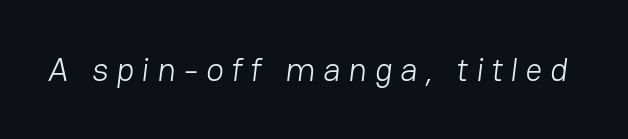
The image shows 33 px light sans-serif type; set unusually wide letter spacing (+0.23 em), not underlined; low stroke contrast and a medium x-height.
